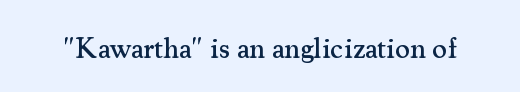
The rendering uses natural spacing where letterforms have individual widths. Old-style or modern, the face here clearly has serifs. Caption: standard tracking, unaltered. The baseline area is clear.
